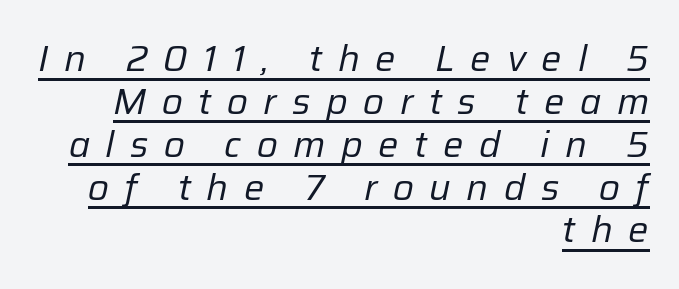
{"italic": "yes", "lean": "right", "slant_degrees": 12, "bold": "no", "weight": "regular", "width": "normal", "stroke_contrast": "low", "x_height": "medium", "monospaced": "no", "underline": "yes", "align": "right", "line_spacing_ratio": 1.19, "letter_spacing": "wide", "letter_spacing_em": 0.43, "glyph_px": 36}
